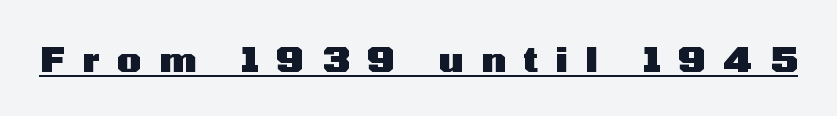
{"serif": "no", "italic": "no", "bold": "yes", "weight": "heavy", "width": "wide", "stroke_contrast": "medium", "x_height": "medium", "monospaced": "no", "underline": "yes", "letter_spacing": "wide", "letter_spacing_em": 0.5, "glyph_px": 35}
